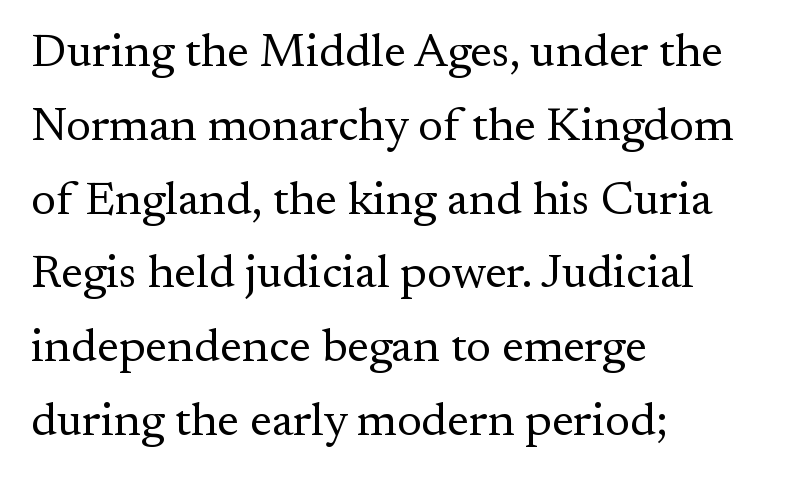
Q: Is the text bold? A: No.
Q: Is the text italic (slanted)? A: No, it is upright.
Q: Is the typeface a serif or a sans-serif typeface? A: Serif.
Q: Is the text underlined? A: No.
Q: How is the paragraph aligned? A: Left-aligned.
Q: Is the spacing between letters normal or unusually wide? A: Normal.
Q: Is the spacing between lines tight, normal or loose? A: Normal.
Q: Width (condensed, normal, or wide)? A: Normal.
Q: Stroke contrast? A: Medium.
Q: x-height? A: Small.
Q: Monospaced? A: No.
